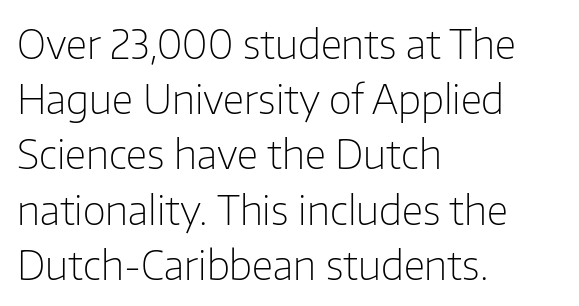
Are there feet on the stems? There aren't — it's a sans. Standard letterfit; no display-style spreading of the glyphs. In terms of leading, this rendering sits right in the middle. Ascenders rise straight up at ninety degrees.
